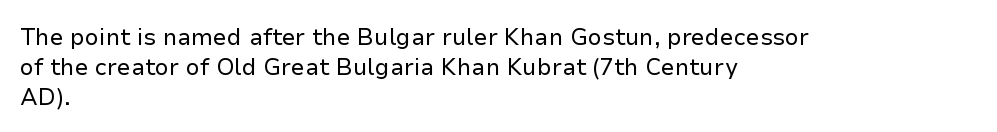
The image shows 23 px text type, upright; set left-aligned, normal line spacing (1.3x), normal letter spacing, not underlined.
